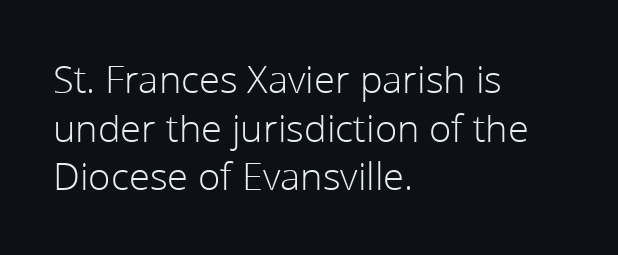
Q: Is the text bold? A: No.
Q: Is the text italic (slanted)? A: No, it is upright.
Q: Is the typeface a serif or a sans-serif typeface? A: Sans-serif.
Q: Is the text underlined? A: No.
Q: How is the paragraph aligned? A: Left-aligned.
Q: Is the spacing between letters normal or unusually wide? A: Normal.
Q: Is the spacing between lines tight, normal or loose? A: Normal.
Q: Width (condensed, normal, or wide)? A: Normal.
Q: Stroke contrast? A: Low.
Q: x-height? A: Medium.
Q: Monospaced? A: No.
